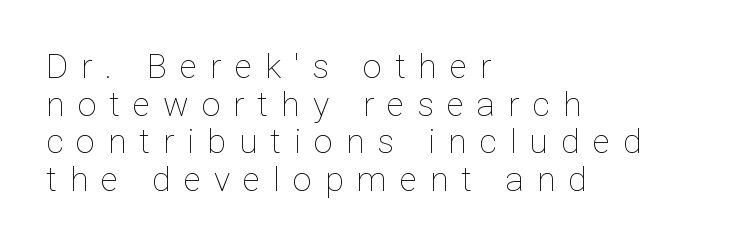
{"italic": "no", "bold": "no", "weight": "thin", "width": "normal", "stroke_contrast": "low", "x_height": "medium", "monospaced": "no", "underline": "no", "align": "left", "line_spacing": "tight", "line_spacing_ratio": 1.11, "letter_spacing": "wide", "letter_spacing_em": 0.38, "glyph_px": 34}
